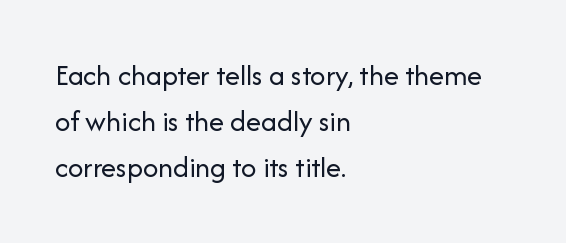
Anything drawn beneath the words? Only blank space. Letters have the restrained weight of plain body copy at most. Letter spacing: default. How would I describe the line gaps? Plain and ordinary. Left-aligned paragraph, ragged on the right.
